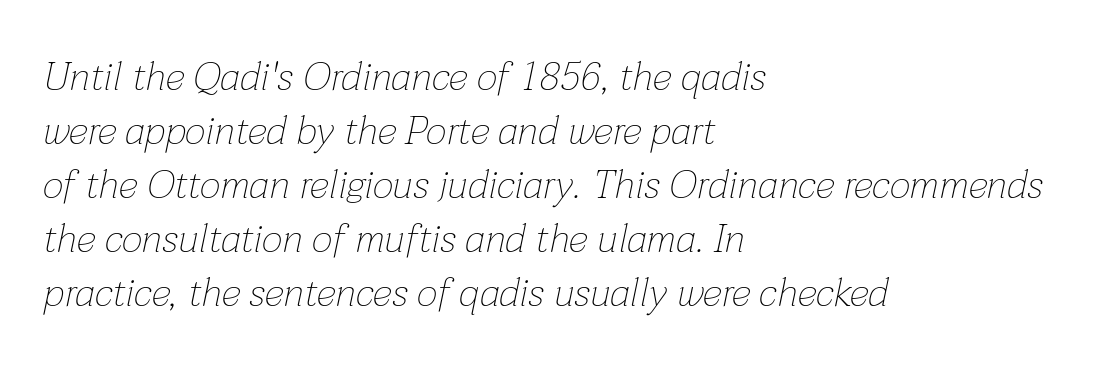
The image shows 40 px thin type, italic (leaning right); set left-aligned, normal line spacing (1.35x), normal letter spacing, not underlined; low stroke contrast and a medium x-height.
